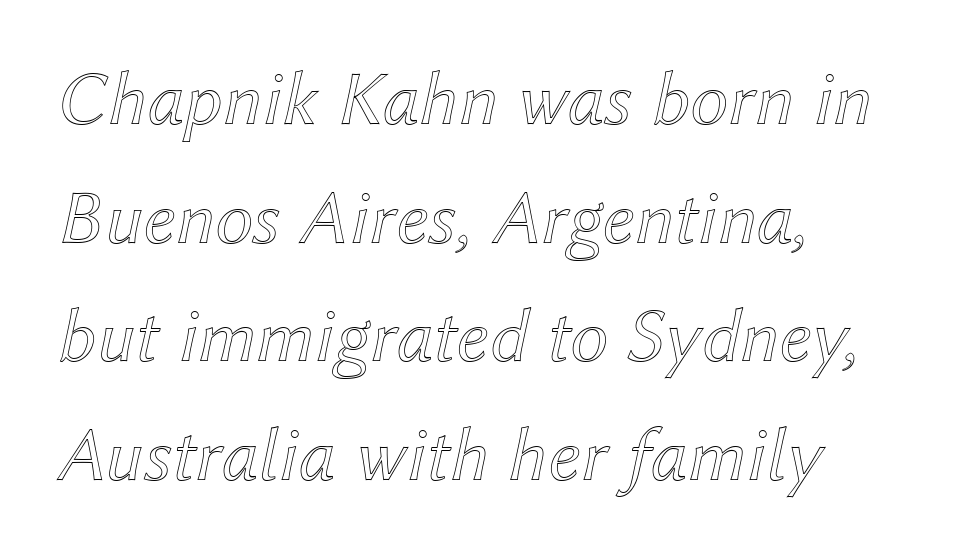
Line beginnings align vertically; line endings do not. Is this a fixed-width face? No — the glyphs have proportional, varying widths. When letters slant like this, we call the style italic. The string is rendered with underlining switched off. Notice how descenders clear the ascenders below comfortably — that's standard leading.
